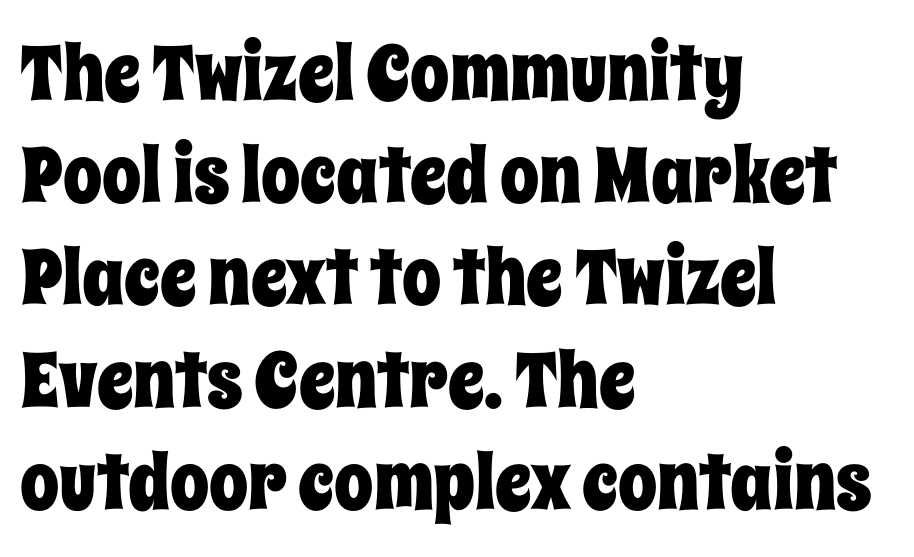
{"italic": "no", "width": "condensed", "stroke_contrast": "low", "x_height": "large", "monospaced": "no", "underline": "no", "align": "left", "line_spacing": "normal", "line_spacing_ratio": 1.31, "letter_spacing": "normal", "letter_spacing_em": 0.0, "glyph_px": 78}
